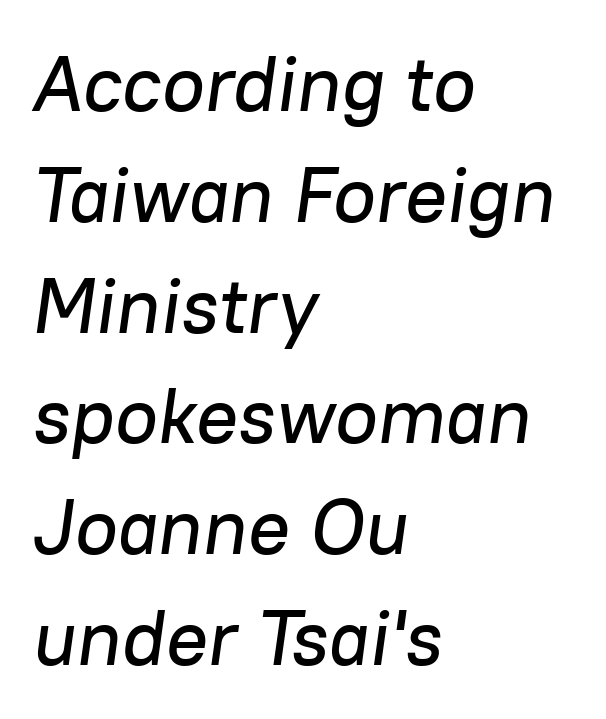
The image shows 78 px text type, italic (leaning right); set left-aligned, normal line spacing (1.42x), normal letter spacing, not underlined; low stroke contrast and a medium x-height.
